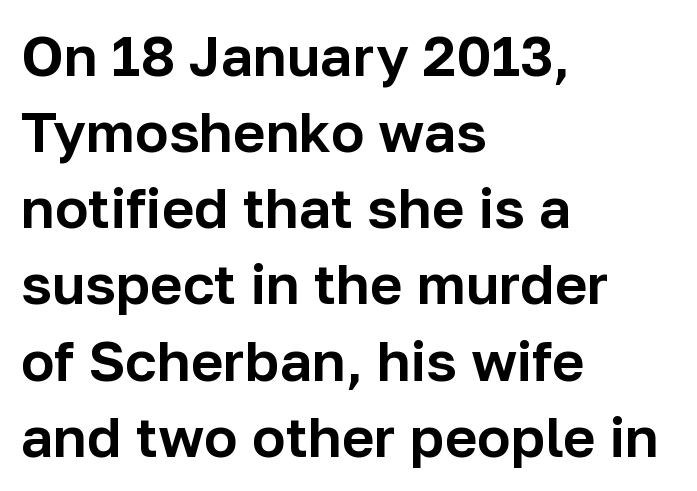
The image shows 56 px sans-serif type, upright; set left-aligned, normal line spacing (1.36x), normal letter spacing, not underlined; low stroke contrast and a medium x-height.
